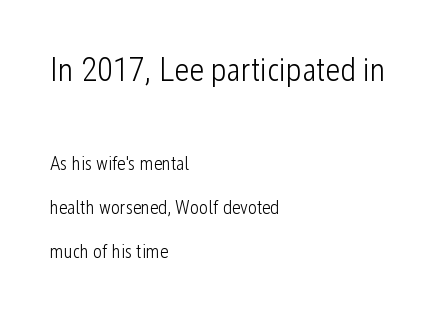
The image shows 33 px light, condensed sans-serif type, upright; set left-aligned, loose line spacing (2.3x), normal letter spacing, not underlined; the first (top) block is 1.74x larger; low stroke contrast and a medium x-height.
